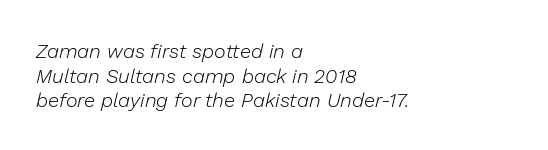
{"italic": "yes", "lean": "right", "slant_degrees": 13, "bold": "no", "underline": "no", "align": "left", "line_spacing_ratio": 1.23, "letter_spacing": "normal", "letter_spacing_em": 0.0, "glyph_px": 20}
